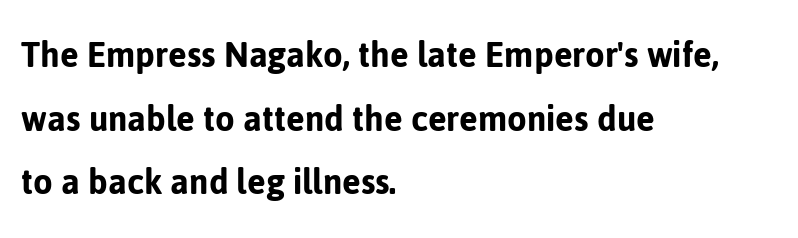
The image shows 40 px sans-serif type, upright; set left-aligned, normal line spacing (1.59x), normal letter spacing, not underlined; low stroke contrast and a medium x-height.
